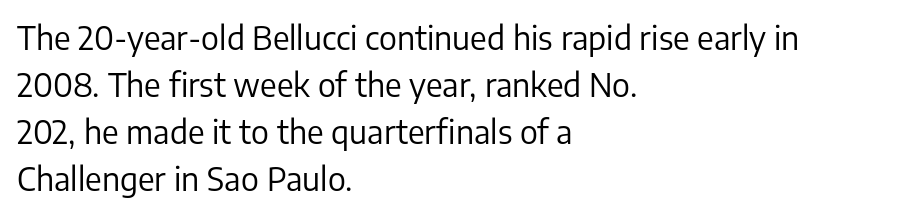
Q: Is the text bold? A: No.
Q: Is the text italic (slanted)? A: No, it is upright.
Q: Is the typeface a serif or a sans-serif typeface? A: Sans-serif.
Q: Is the text underlined? A: No.
Q: How is the paragraph aligned? A: Left-aligned.
Q: Is the spacing between letters normal or unusually wide? A: Normal.
Q: Is the spacing between lines tight, normal or loose? A: Normal.
Q: Width (condensed, normal, or wide)? A: Normal.
Q: Stroke contrast? A: Low.
Q: x-height? A: Medium.
Q: Monospaced? A: No.
